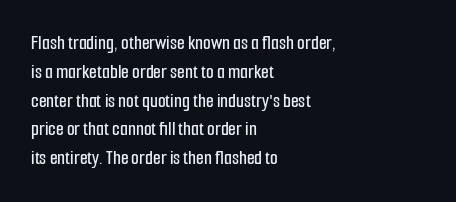
The image shows 20 px text type, upright; set left-aligned, normal line spacing (1.44x), normal letter spacing, not underlined.
